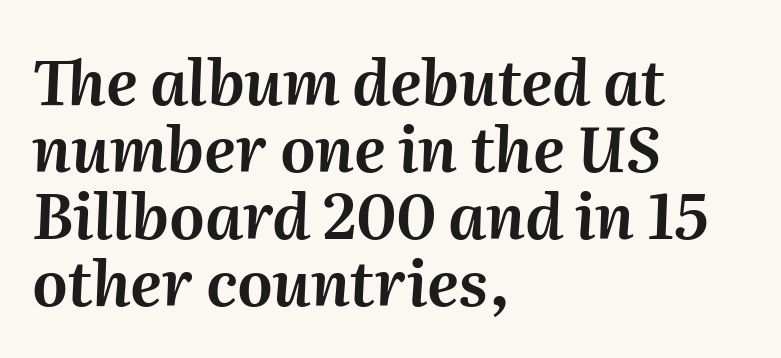
Q: Is the text italic (slanted)? A: Yes, it leans right by about 2 degrees.
Q: Is the text underlined? A: No.
Q: How is the paragraph aligned? A: Left-aligned.
Q: Is the spacing between letters normal or unusually wide? A: Normal.
Q: Is the spacing between lines tight, normal or loose? A: Tight.
Q: Width (condensed, normal, or wide)? A: Normal.
Q: Stroke contrast? A: Medium.
Q: x-height? A: Medium.
Q: Monospaced? A: No.
